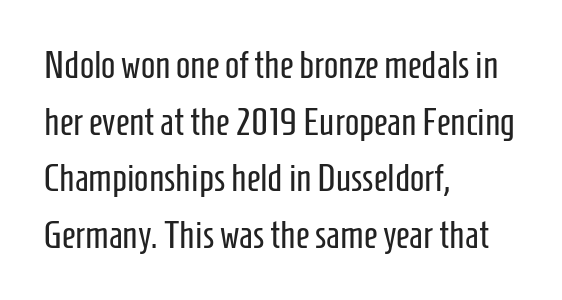
Q: Is the text bold? A: No.
Q: Is the text italic (slanted)? A: No, it is upright.
Q: Is the typeface a serif or a sans-serif typeface? A: Sans-serif.
Q: Is the text underlined? A: No.
Q: How is the paragraph aligned? A: Left-aligned.
Q: Is the spacing between letters normal or unusually wide? A: Normal.
Q: Is the spacing between lines tight, normal or loose? A: Normal.
Q: Width (condensed, normal, or wide)? A: Condensed.
Q: Stroke contrast? A: Low.
Q: x-height? A: Medium.
Q: Monospaced? A: No.
